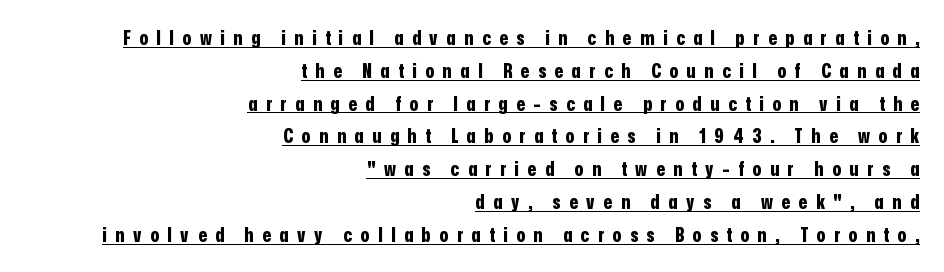
Between one letter and the next there's a generous, obvious gap. Evenly set lines give the paragraph a standard silhouette. This is underlined copy, the kind a proofreader might mark for attention. A flush-right, rag-left setting is used for this passage. Plenty of ink on the page — the face is bold. The letters stand upright; this is a roman face.
